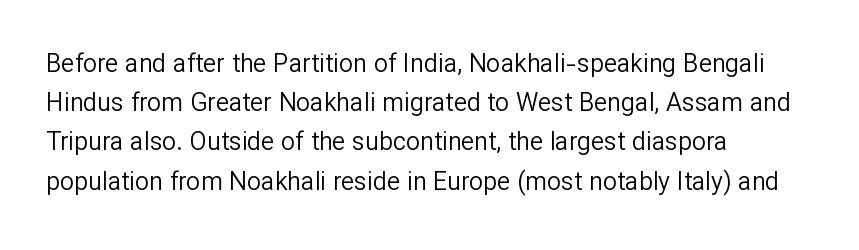
{"italic": "no", "bold": "no", "underline": "no", "align": "left", "line_spacing": "normal", "line_spacing_ratio": 1.57, "letter_spacing": "normal", "letter_spacing_em": 0.0, "glyph_px": 25}
